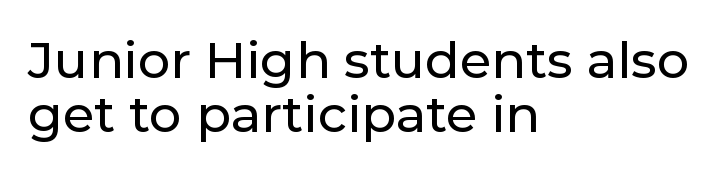
{"serif": "no", "italic": "no", "width": "normal", "stroke_contrast": "low", "x_height": "medium", "monospaced": "no", "underline": "no", "align": "left", "line_spacing": "tight", "line_spacing_ratio": 1.06, "letter_spacing": "normal", "letter_spacing_em": 0.0, "glyph_px": 51}
